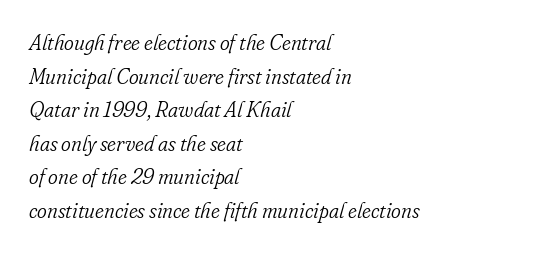
The image shows 21 px text type, italic (leaning right); set left-aligned, normal line spacing (1.6x), normal letter spacing, not underlined.
